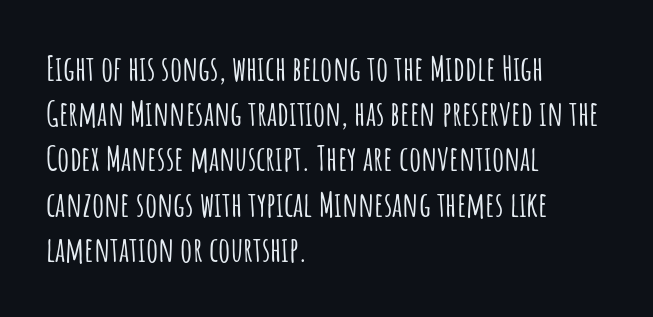
{"serif": "no", "italic": "no", "width": "condensed", "stroke_contrast": "low", "x_height": "large", "monospaced": "no", "underline": "no", "align": "left", "line_spacing": "normal", "line_spacing_ratio": 1.33, "letter_spacing": "normal", "letter_spacing_em": 0.0, "glyph_px": 34}
